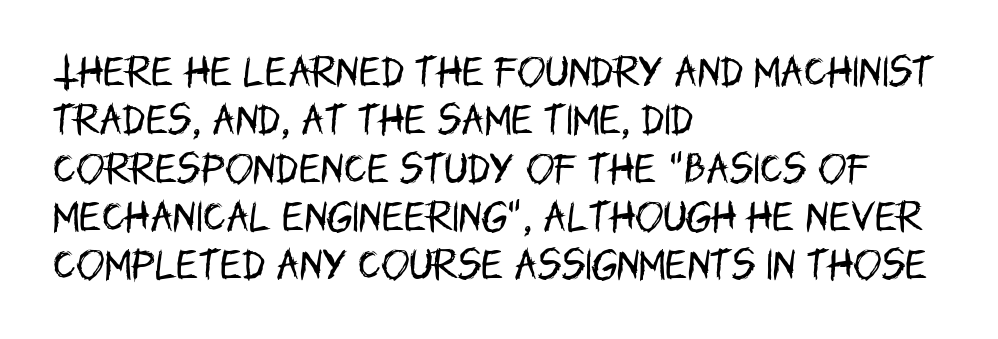
Look at the tracking — it's just the regular setting, nothing added. The typeface chosen for these lines omits serifs. The area under the type is left untouched. Is this a fixed-width face? No — the glyphs have proportional, varying widths. This block has exactly the height ordinary leading produces.
